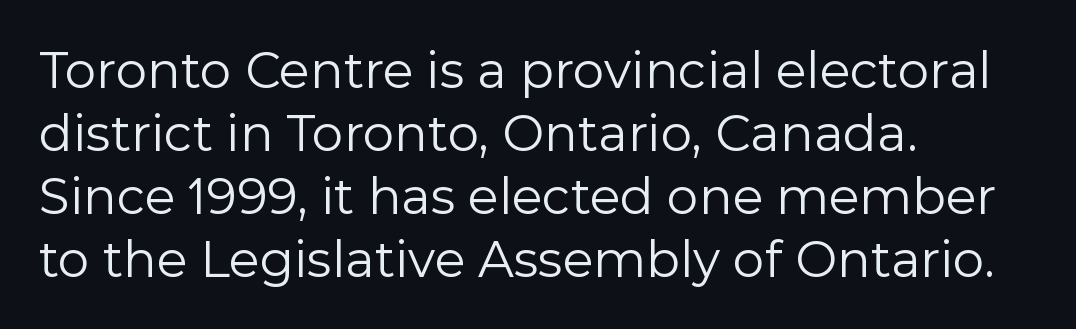
{"serif": "no", "italic": "no", "bold": "no", "weight": "regular", "width": "normal", "x_height": "medium", "monospaced": "no", "underline": "no", "align": "left", "line_spacing": "normal", "line_spacing_ratio": 1.26, "letter_spacing": "normal", "letter_spacing_em": 0.0, "glyph_px": 50}
